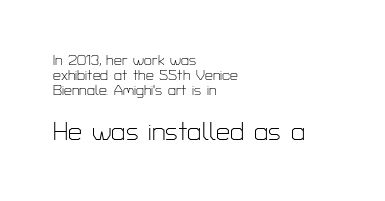
{"italic": "no", "bold": "no", "underline": "no", "align": "left", "line_spacing": "tight", "line_spacing_ratio": 1.08, "letter_spacing": "normal", "letter_spacing_em": 0.0, "larger_block": "second", "size_ratio": 1.79, "glyph_px": 25}
